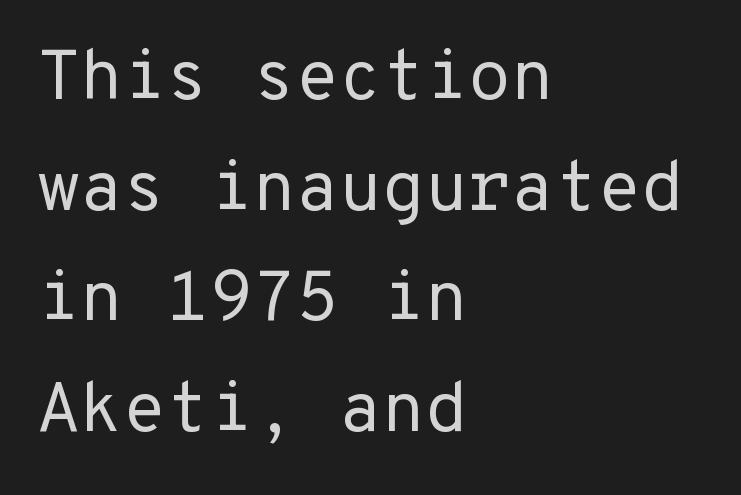
Q: Is the text bold? A: No.
Q: Is the text italic (slanted)? A: No, it is upright.
Q: Is the typeface a serif or a sans-serif typeface? A: Sans-serif.
Q: Is the text underlined? A: No.
Q: How is the paragraph aligned? A: Left-aligned.
Q: Is the spacing between letters normal or unusually wide? A: Normal.
Q: Is the spacing between lines tight, normal or loose? A: Normal.
Q: Width (condensed, normal, or wide)? A: Normal.
Q: Stroke contrast? A: Low.
Q: x-height? A: Medium.
Q: Monospaced? A: Yes.
